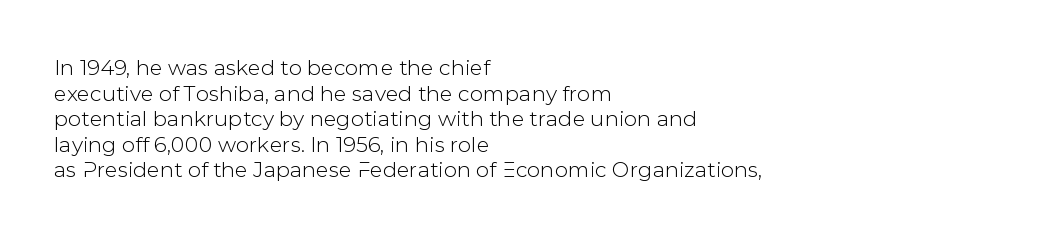
Q: Is the text italic (slanted)? A: No, it is upright.
Q: Is the text underlined? A: No.
Q: How is the paragraph aligned? A: Left-aligned.
Q: Is the spacing between letters normal or unusually wide? A: Normal.
